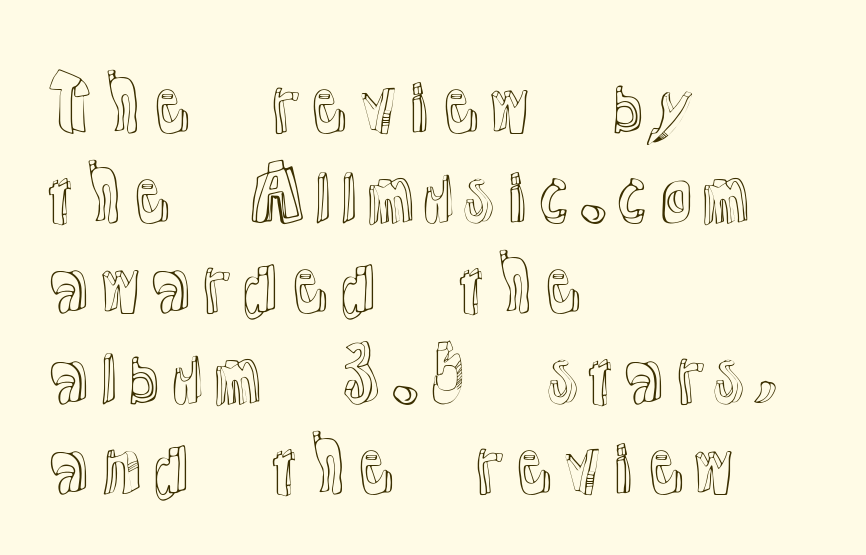
{"italic": "no", "width": "normal", "x_height": "medium", "monospaced": "no", "underline": "no", "align": "left", "line_spacing": "normal", "line_spacing_ratio": 1.27, "letter_spacing": "normal", "letter_spacing_em": 0.0, "glyph_px": 71}
